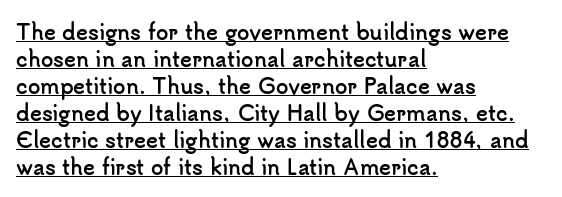
Q: Is the text bold? A: Yes.
Q: Is the text italic (slanted)? A: No, it is upright.
Q: Is the text underlined? A: Yes.
Q: How is the paragraph aligned? A: Left-aligned.
Q: Is the spacing between letters normal or unusually wide? A: Normal.
Q: Is the spacing between lines tight, normal or loose? A: Normal.
